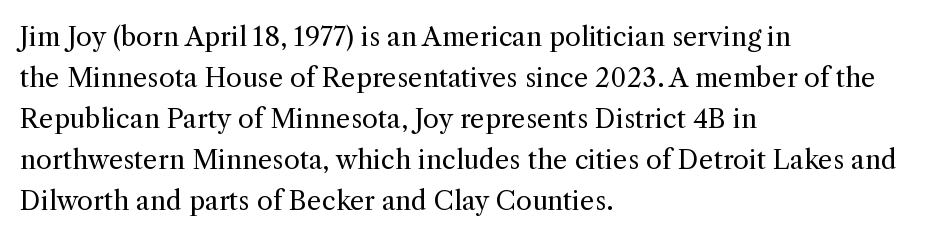
Q: Is the text bold? A: No.
Q: Is the text italic (slanted)? A: No, it is upright.
Q: Is the text underlined? A: No.
Q: How is the paragraph aligned? A: Left-aligned.
Q: Is the spacing between letters normal or unusually wide? A: Normal.
Q: Is the spacing between lines tight, normal or loose? A: Normal.
